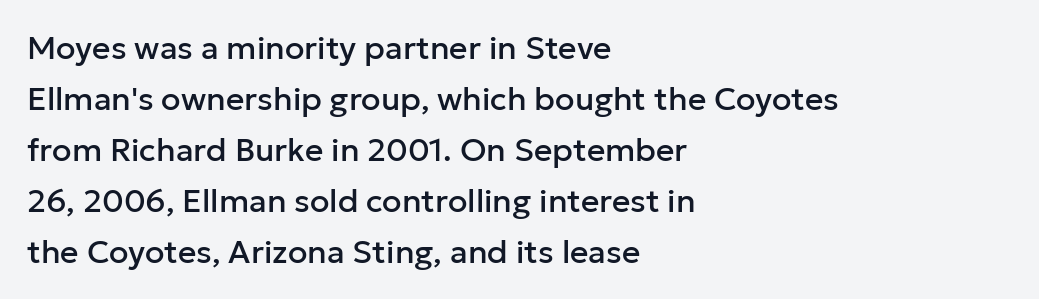
Q: Is the text italic (slanted)? A: No, it is upright.
Q: Is the typeface a serif or a sans-serif typeface? A: Sans-serif.
Q: Is the text underlined? A: No.
Q: How is the paragraph aligned? A: Left-aligned.
Q: Is the spacing between letters normal or unusually wide? A: Normal.
Q: Is the spacing between lines tight, normal or loose? A: Normal.
Q: Width (condensed, normal, or wide)? A: Normal.
Q: Stroke contrast? A: Low.
Q: x-height? A: Medium.
Q: Monospaced? A: No.
